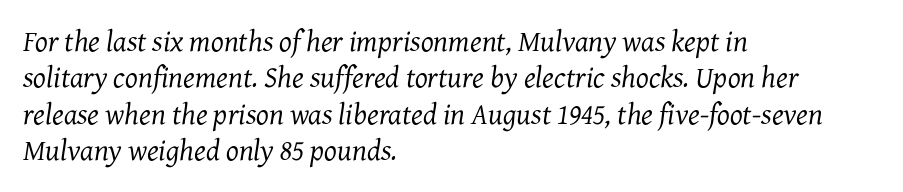
Q: Is the text bold? A: No.
Q: Is the text italic (slanted)? A: Yes, it leans right by about 7 degrees.
Q: Is the typeface a serif or a sans-serif typeface? A: Serif.
Q: Is the text underlined? A: No.
Q: How is the paragraph aligned? A: Left-aligned.
Q: Is the spacing between letters normal or unusually wide? A: Normal.
Q: Width (condensed, normal, or wide)? A: Normal.
Q: Stroke contrast? A: Medium.
Q: x-height? A: Medium.
Q: Monospaced? A: No.
